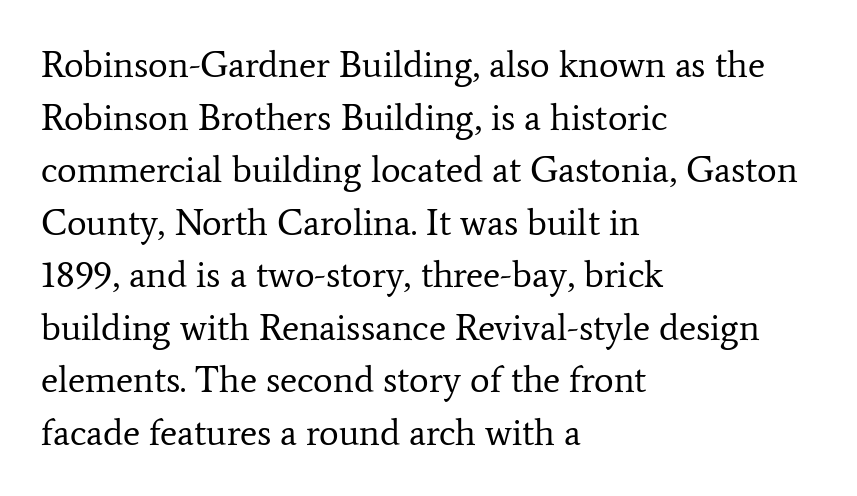
The image shows 37 px regular-weight serif type, upright; set left-aligned, normal line spacing (1.42x), normal letter spacing, not underlined; low stroke contrast and a medium x-height.
